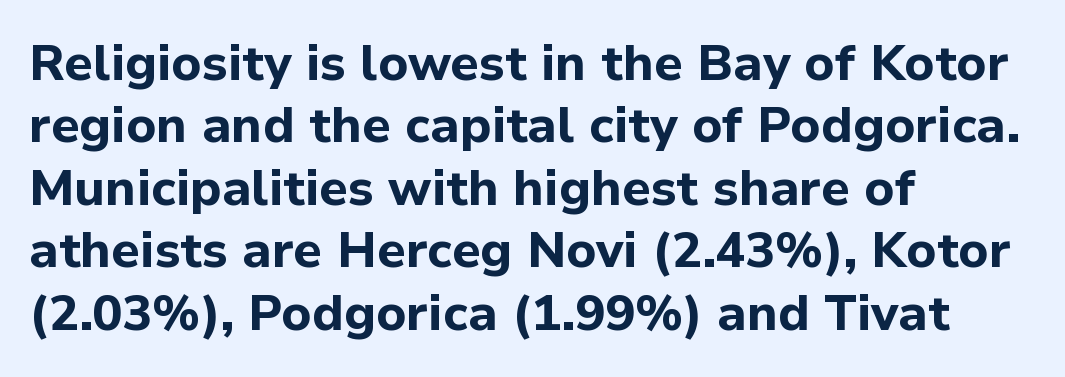
{"serif": "no", "italic": "no", "bold": "yes", "weight": "bold", "width": "normal", "stroke_contrast": "low", "x_height": "medium", "monospaced": "no", "underline": "no", "align": "left", "line_spacing": "normal", "line_spacing_ratio": 1.25, "letter_spacing": "normal", "letter_spacing_em": 0.0, "glyph_px": 50}
